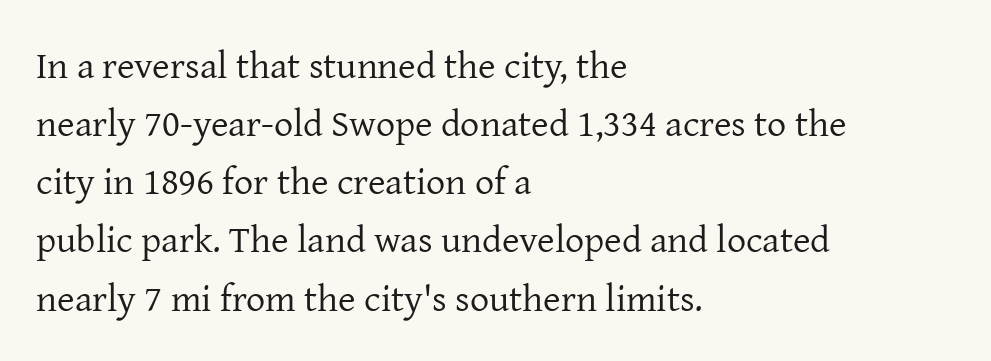
{"serif": "yes", "italic": "no", "bold": "no", "weight": "regular", "width": "normal", "stroke_contrast": "low", "x_height": "medium", "monospaced": "no", "underline": "no", "align": "left", "line_spacing": "normal", "line_spacing_ratio": 1.53, "letter_spacing": "normal", "letter_spacing_em": 0.0, "glyph_px": 38}
